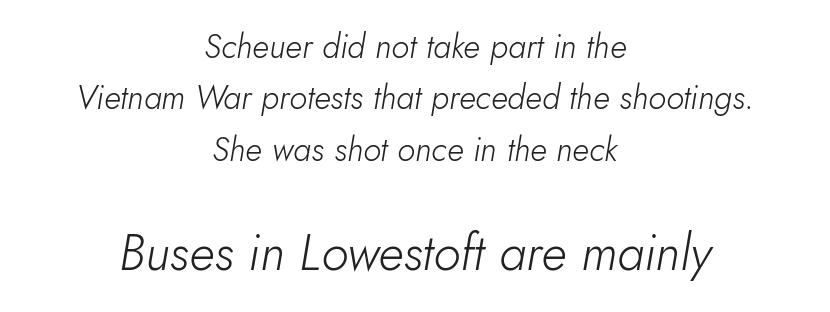
The passage shown is typed in a proportional face where columns would drift. Interline gaps are of average width in this sample. The passage shown leans; its letterforms are oblique. The words here are not underlined. The line texture is even and compact thanks to regular tracking. The later block is typeset at a bigger size than the earlier block.
